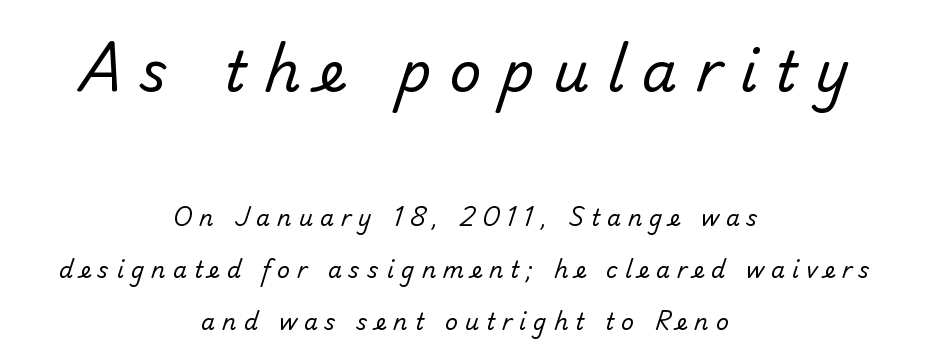
The image shows 56 px regular-weight sans-serif type; set centered, loose line spacing (2.37x), unusually wide letter spacing (+0.33 em), not underlined; the first (top) block is 2.55x larger; low stroke contrast and a small x-height.
